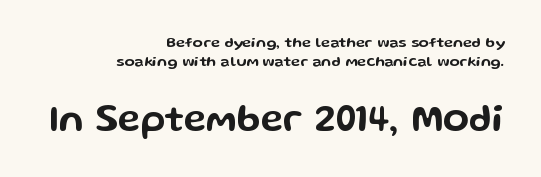
Q: Is the text italic (slanted)? A: No, it is upright.
Q: Is the typeface a serif or a sans-serif typeface? A: Sans-serif.
Q: Is the text underlined? A: No.
Q: How is the paragraph aligned? A: Right-aligned.
Q: Is the spacing between letters normal or unusually wide? A: Normal.
Q: Is the spacing between lines tight, normal or loose? A: Normal.
Q: Which block of text is set in a larger size, the first (top) or the second (bottom)? A: The second (bottom) one.
Q: Width (condensed, normal, or wide)? A: Wide.
Q: Stroke contrast? A: Low.
Q: x-height? A: Medium.
Q: Monospaced? A: No.
